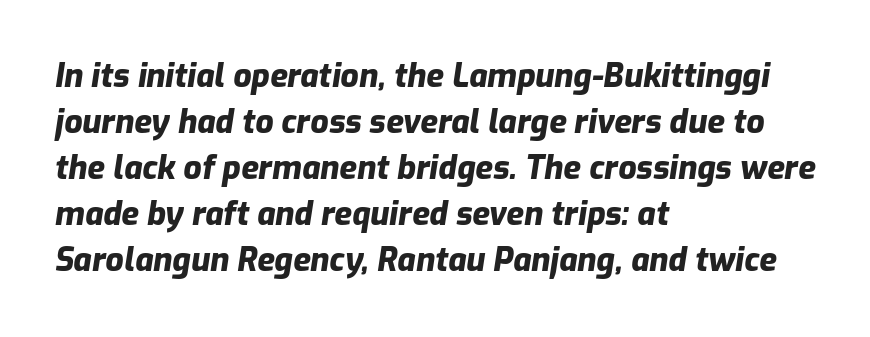
{"italic": "yes", "lean": "right", "slant_degrees": 9, "bold": "yes", "weight": "heavy", "width": "normal", "stroke_contrast": "low", "x_height": "medium", "monospaced": "no", "underline": "no", "align": "left", "line_spacing": "normal", "line_spacing_ratio": 1.44, "letter_spacing": "normal", "letter_spacing_em": 0.0, "glyph_px": 32}
